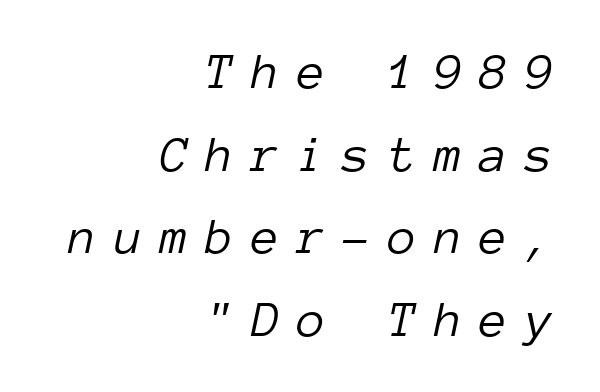
Q: Is the text bold? A: No.
Q: Is the text italic (slanted)? A: Yes, it leans right by about 12 degrees.
Q: Is the text underlined? A: No.
Q: How is the paragraph aligned? A: Right-aligned.
Q: Is the spacing between letters normal or unusually wide? A: Unusually wide.
Q: Is the spacing between lines tight, normal or loose? A: Normal.
Q: Width (condensed, normal, or wide)? A: Normal.
Q: Stroke contrast? A: Low.
Q: x-height? A: Medium.
Q: Monospaced? A: Yes.
